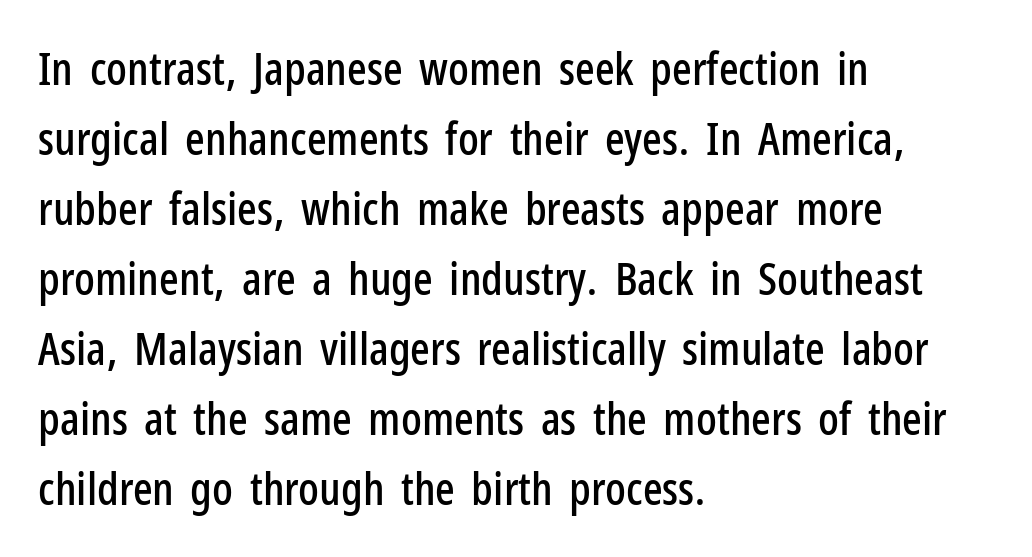
Grotesque or geometric, the face here clearly has no serifs. Looks like regular typesetting: each glyph gets only the width it needs. Glyph-to-glyph distance matches everyday printed text. The text block is weighted toward the left margin, trailing off unevenly rightward.
